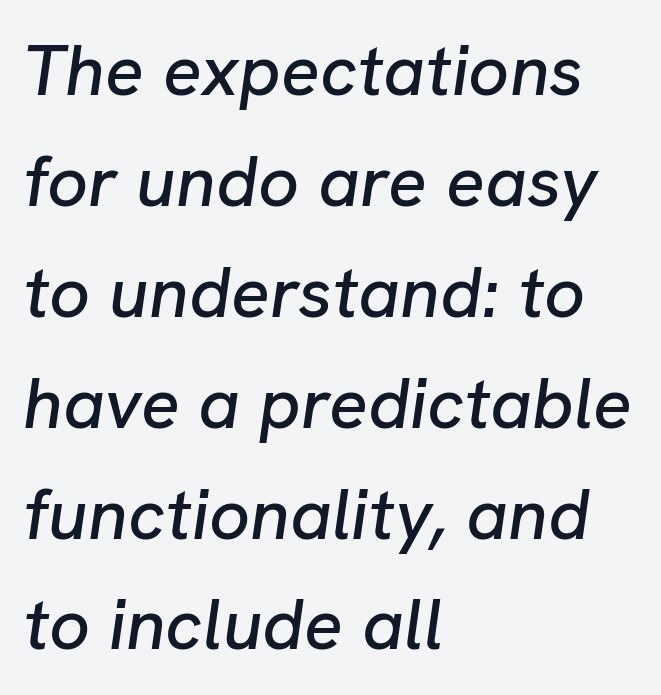
{"italic": "yes", "lean": "right", "slant_degrees": 8, "width": "normal", "stroke_contrast": "low", "x_height": "medium", "monospaced": "no", "underline": "no", "align": "left", "line_spacing": "normal", "line_spacing_ratio": 1.54, "letter_spacing": "normal", "letter_spacing_em": 0.0, "glyph_px": 72}
